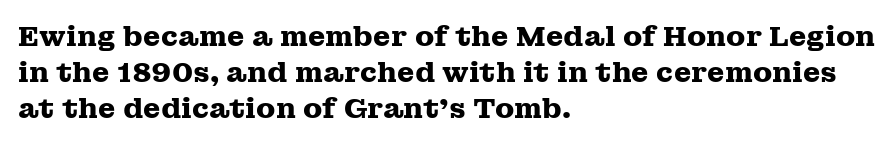
Q: Is the text bold? A: Yes.
Q: Is the text italic (slanted)? A: No, it is upright.
Q: Is the typeface a serif or a sans-serif typeface? A: Serif.
Q: Is the text underlined? A: No.
Q: How is the paragraph aligned? A: Left-aligned.
Q: Is the spacing between letters normal or unusually wide? A: Normal.
Q: Is the spacing between lines tight, normal or loose? A: Normal.
Q: Width (condensed, normal, or wide)? A: Wide.
Q: Stroke contrast? A: Medium.
Q: x-height? A: Medium.
Q: Monospaced? A: No.
